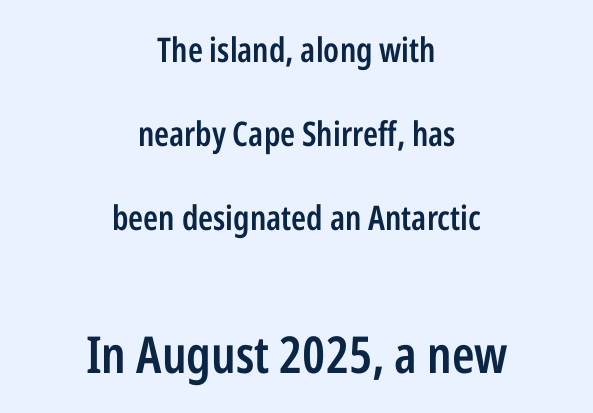
{"serif": "no", "italic": "no", "bold": "semi", "weight": "semibold", "width": "condensed", "stroke_contrast": "low", "x_height": "medium", "monospaced": "no", "underline": "no", "align": "center", "line_spacing": "loose", "line_spacing_ratio": 2.47, "letter_spacing": "normal", "letter_spacing_em": 0.0, "larger_block": "second", "size_ratio": 1.5, "glyph_px": 51}
